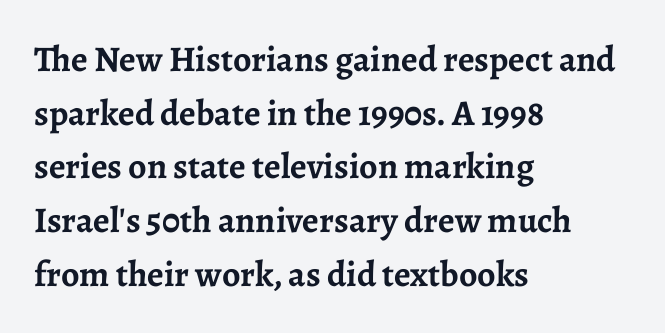
Think of a printed novel: that variable character pitch is what you see here. Characters remain perfectly vertical along every line. The ragged edge is on the right, which tells us the setting is flush left. The characters look thick and weighty, a clear bold. Letterform terminals end in serifs throughout the passage.
